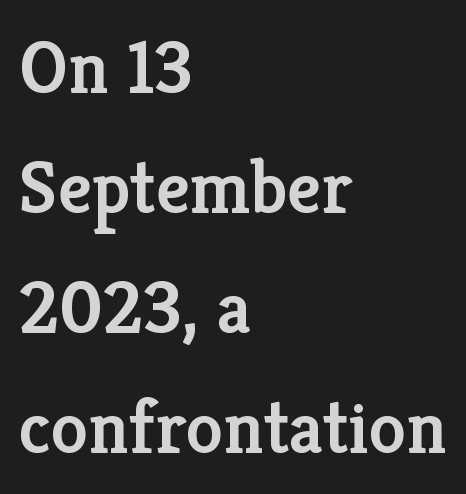
The image shows 75 px semibold serif type, upright; set left-aligned, normal line spacing (1.6x), normal letter spacing, not underlined; low stroke contrast and a medium x-height.
